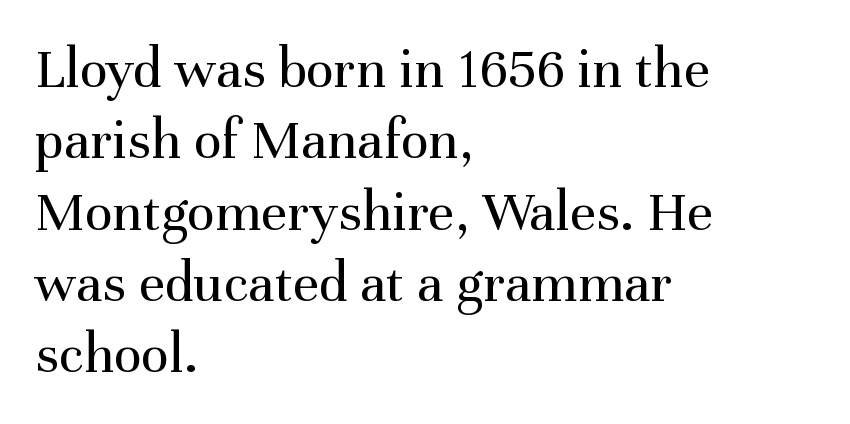
The image shows 58 px regular-weight serif type, upright; set left-aligned, line spacing 1.23x, normal letter spacing, not underlined; medium stroke contrast and a medium x-height.
